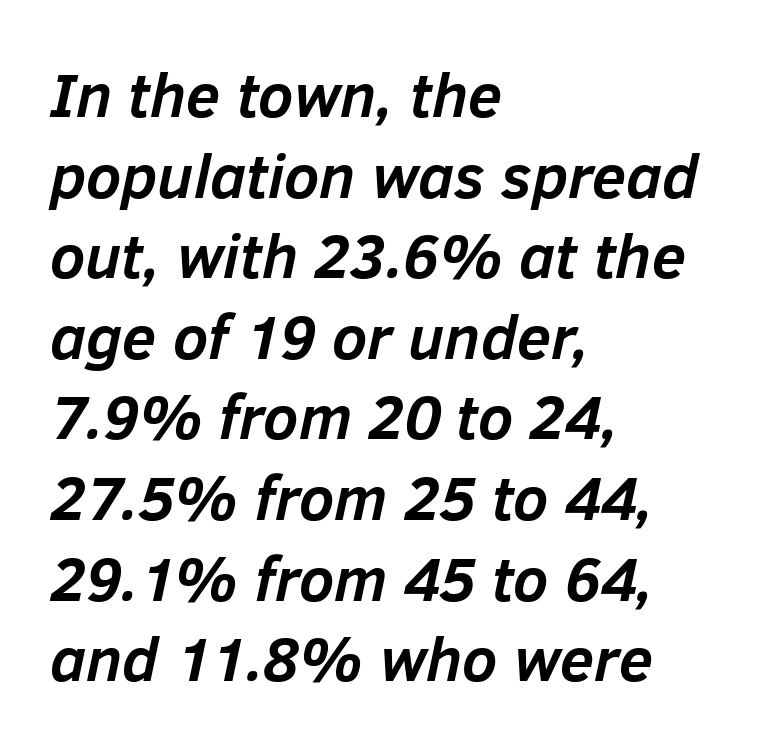
The image shows 62 px semibold type, italic (leaning right); set left-aligned, normal line spacing (1.3x), normal letter spacing, not underlined; low stroke contrast and a medium x-height.
